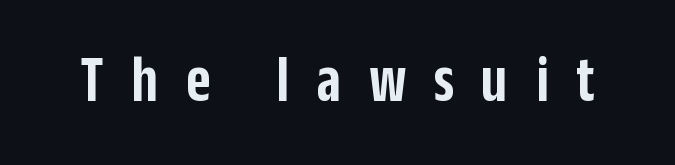
{"serif": "no", "italic": "no", "bold": "semi", "weight": "semibold", "width": "condensed", "stroke_contrast": "low", "x_height": "large", "monospaced": "no", "underline": "no", "letter_spacing": "wide", "letter_spacing_em": 0.41, "glyph_px": 67}
